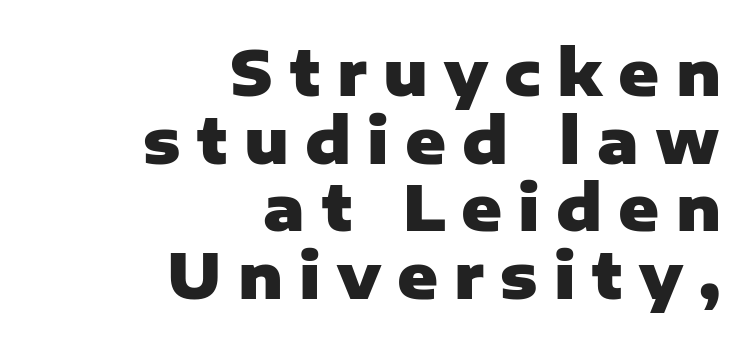
{"serif": "no", "italic": "no", "bold": "yes", "weight": "heavy", "width": "normal", "stroke_contrast": "low", "x_height": "medium", "monospaced": "no", "underline": "no", "align": "right", "line_spacing": "tight", "line_spacing_ratio": 1.09, "letter_spacing": "wide", "letter_spacing_em": 0.26, "glyph_px": 62}
